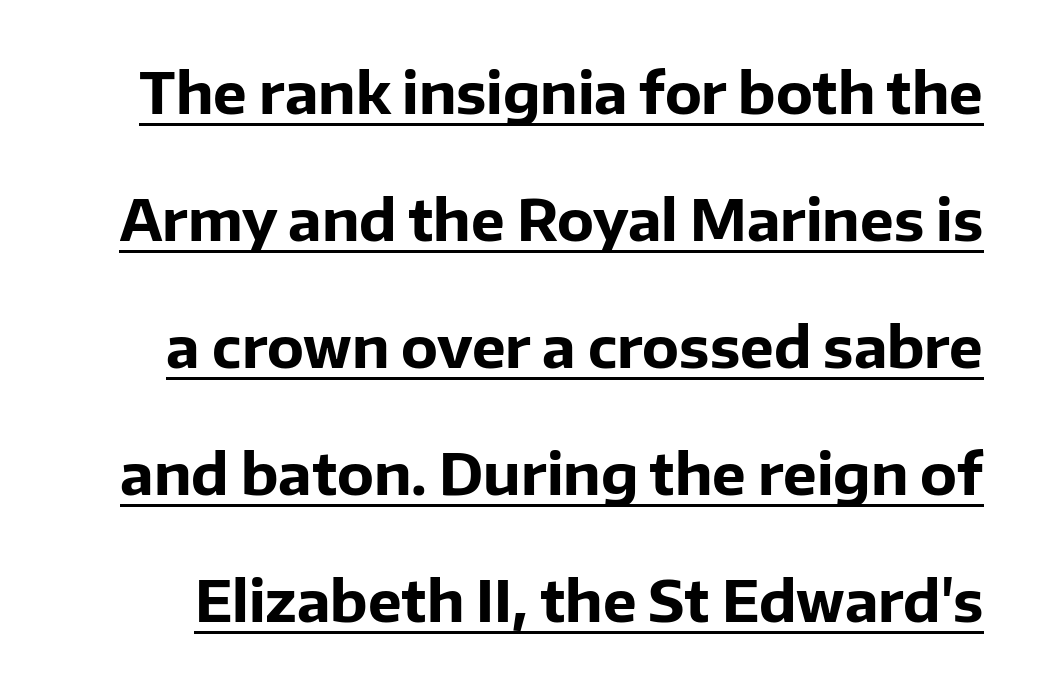
Each word holds together tightly as a unit, with standard inter-letter gaps. Stroke terminals: plain, sans-serif. Airy leading. The typography opts for an upright posture over an oblique one.
